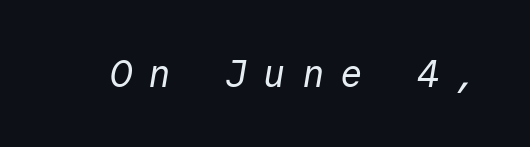
The string is rendered with underlining switched off. Note: no serifs on the glyphs. Looks like terminal output: every glyph gets an equal slot. Each stroke keeps to a modest, everyday thickness or less.
